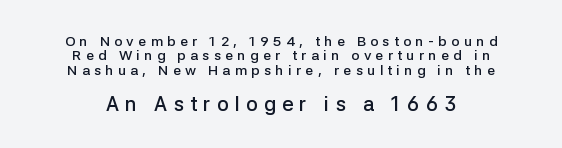
Q: Is the text bold? A: Semi-bold.
Q: Is the text italic (slanted)? A: No, it is upright.
Q: Is the text underlined? A: No.
Q: How is the paragraph aligned? A: Centered.
Q: Is the spacing between letters normal or unusually wide? A: Unusually wide.
Q: Is the spacing between lines tight, normal or loose? A: Tight.
Q: Which block of text is set in a larger size, the first (top) or the second (bottom)? A: The second (bottom) one.
